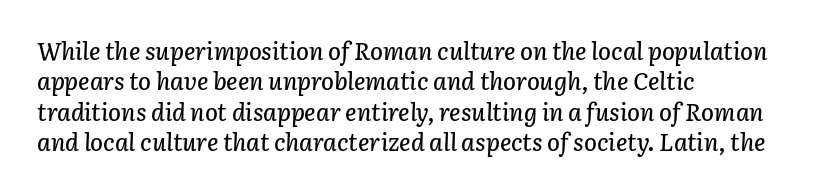
The image shows 24 px text type, italic (leaning right); set left-aligned, normal line spacing (1.27x), normal letter spacing, not underlined.
